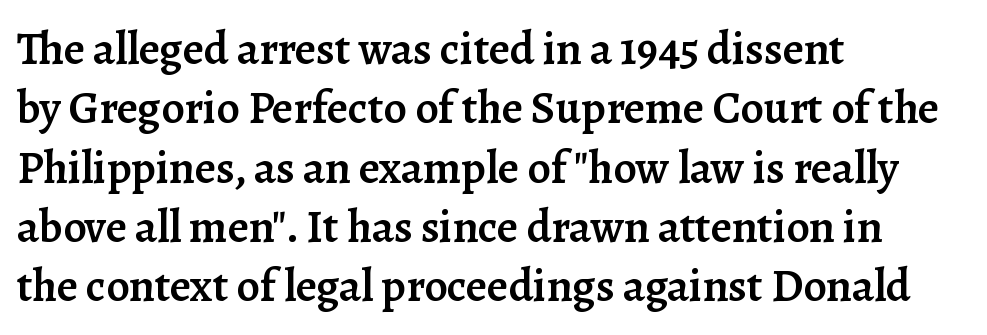
The setting favours the left margin, as ordinary paragraphs usually do. Notice how the stems are strictly vertical — no italics here. Serifs: yes, visible at the terminals of the letterforms. Each letter keeps its own natural width here, so spacing adapts to shape.
